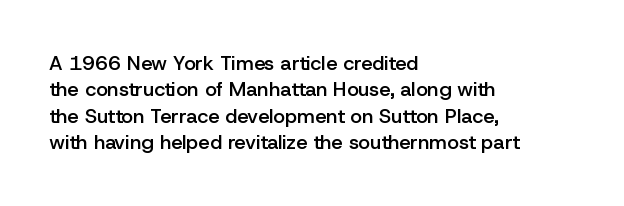
Q: Is the text bold? A: Semi-bold.
Q: Is the text italic (slanted)? A: No, it is upright.
Q: Is the text underlined? A: No.
Q: How is the paragraph aligned? A: Left-aligned.
Q: Is the spacing between letters normal or unusually wide? A: Normal.
Q: Is the spacing between lines tight, normal or loose? A: Normal.
